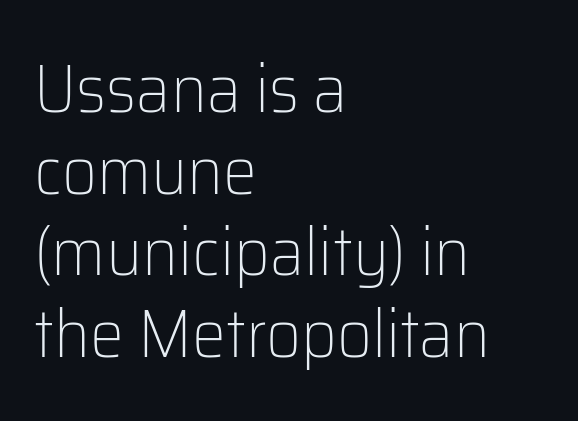
A classic flush-left, rag-right setting is used for this passage. Has an underline been added? It has not. Summary of weight: not heavy and not bold. The passage shown is typed in a proportional face where columns would drift.
